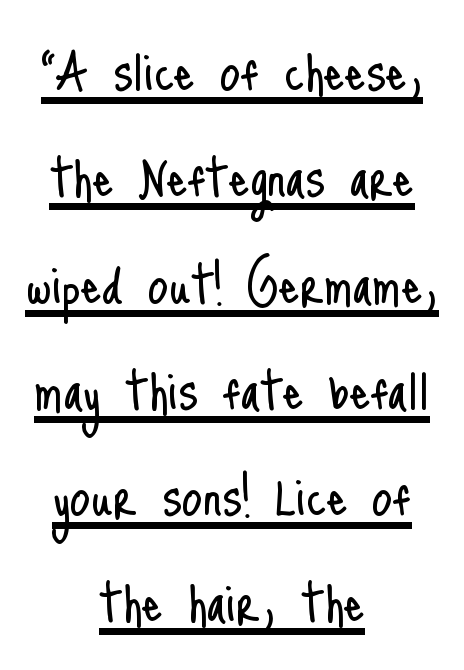
The horizontal fit of the characters is conventional and even. This sample is center-justified, so both line endings float freely. Stroke mass is kept to a normal reading level or below. Character widths vary here, with narrow letters taking less room than wide ones.
